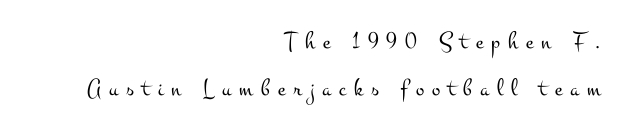
Stems here are at most as thick as an everyday book face. Reading down the block, your eye finds every line finishing at a fixed right position. The gap between lines stays unmarked. The letters are spread apart with noticeably loose tracking.
